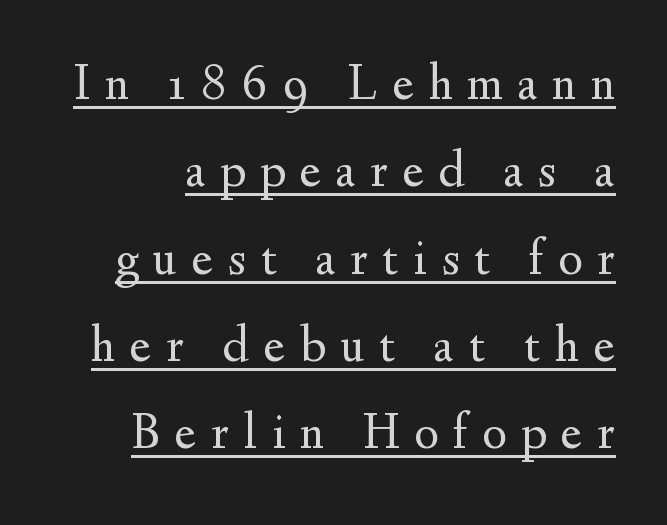
{"serif": "yes", "italic": "no", "bold": "no", "weight": "regular", "width": "normal", "stroke_contrast": "medium", "x_height": "small", "monospaced": "no", "underline": "yes", "line_spacing": "normal", "line_spacing_ratio": 1.68, "letter_spacing": "wide", "letter_spacing_em": 0.28, "glyph_px": 52}
